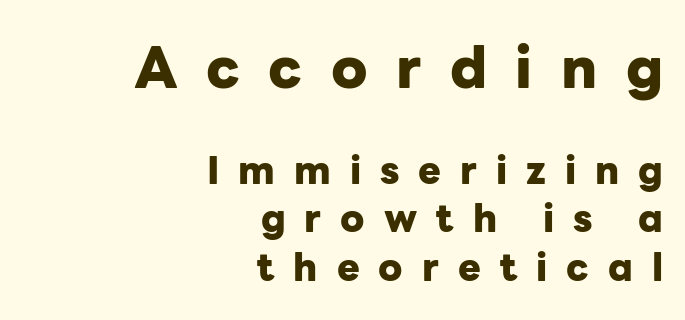
Students, note that the glyphs here are deliberately spaced far apart. It's the straight-up-and-down kind of type. A student would call this right alignment; a typographer would say flush right, rag left. Stroke thickness is high; the sample reads as a true bold.
